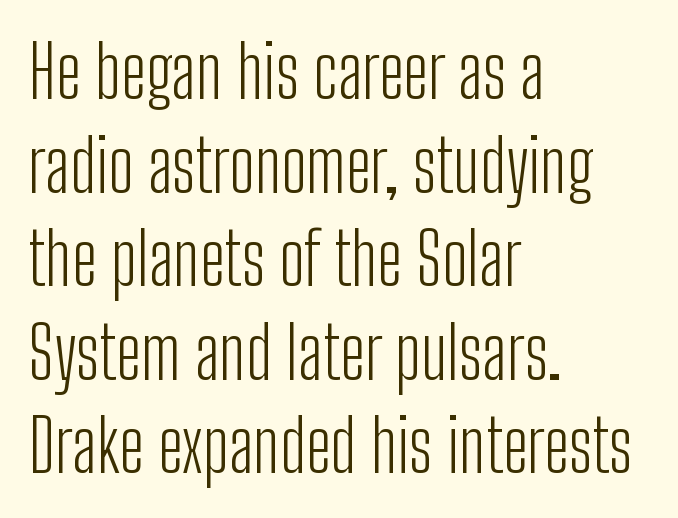
{"serif": "no", "italic": "no", "bold": "no", "weight": "light", "width": "condensed", "stroke_contrast": "low", "x_height": "medium", "monospaced": "no", "underline": "no", "align": "left", "line_spacing": "normal", "line_spacing_ratio": 1.3, "letter_spacing": "normal", "letter_spacing_em": 0.0, "glyph_px": 72}
